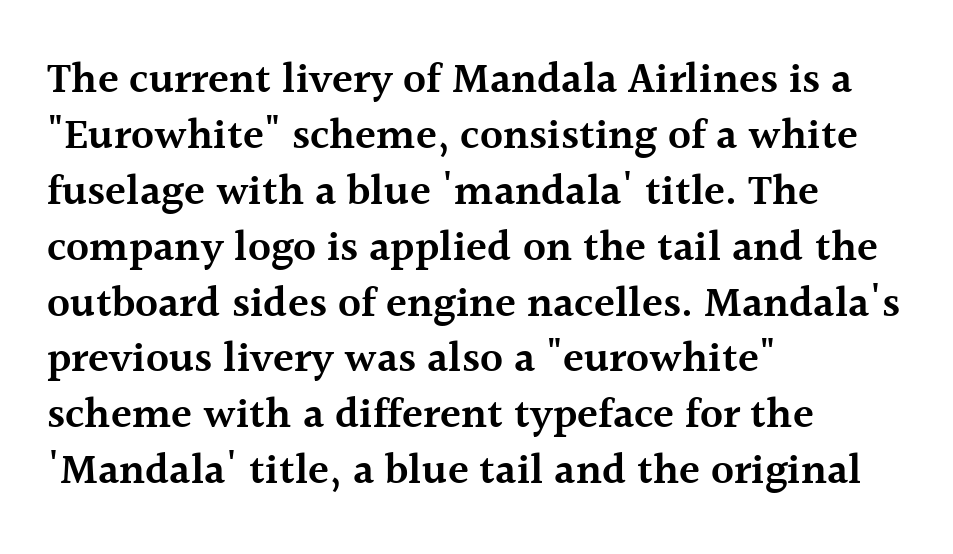
Q: Is the text bold? A: Semi-bold.
Q: Is the text italic (slanted)? A: No, it is upright.
Q: Is the typeface a serif or a sans-serif typeface? A: Serif.
Q: Is the text underlined? A: No.
Q: How is the paragraph aligned? A: Left-aligned.
Q: Is the spacing between letters normal or unusually wide? A: Normal.
Q: Is the spacing between lines tight, normal or loose? A: Normal.
Q: Width (condensed, normal, or wide)? A: Normal.
Q: x-height? A: Medium.
Q: Monospaced? A: No.
